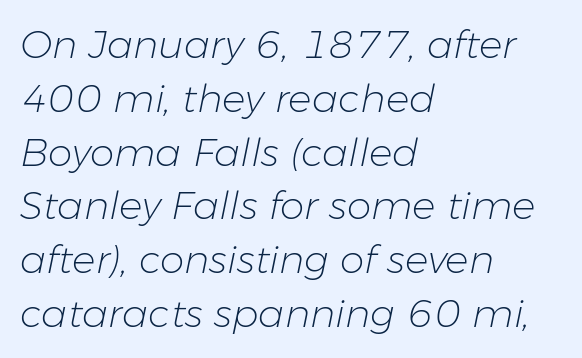
{"italic": "yes", "lean": "right", "slant_degrees": 11, "bold": "no", "weight": "light", "width": "normal", "stroke_contrast": "low", "x_height": "medium", "monospaced": "no", "underline": "no", "align": "left", "line_spacing": "normal", "line_spacing_ratio": 1.38, "letter_spacing": "normal", "letter_spacing_em": 0.0, "glyph_px": 39}
